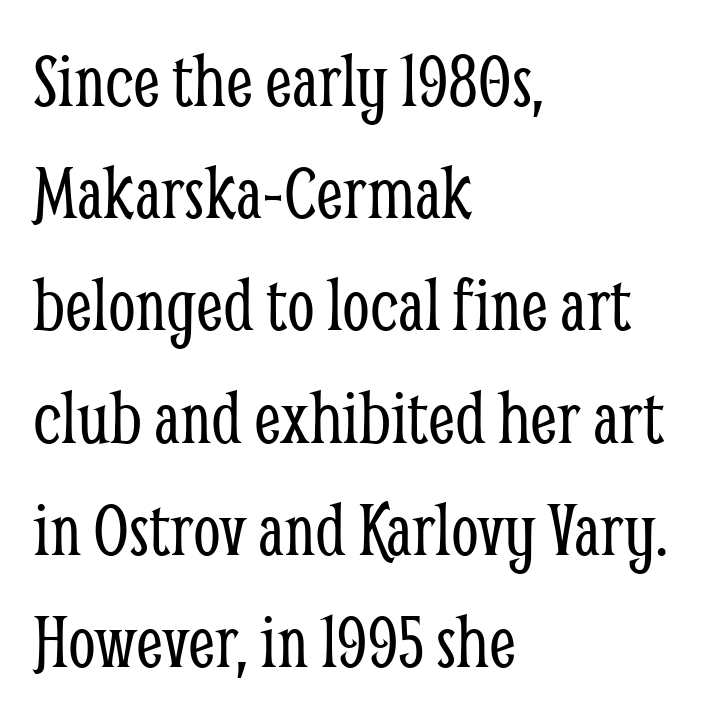
Q: Is the text bold? A: No.
Q: Is the text italic (slanted)? A: No, it is upright.
Q: Is the typeface a serif or a sans-serif typeface? A: Serif.
Q: Is the text underlined? A: No.
Q: How is the paragraph aligned? A: Left-aligned.
Q: Is the spacing between letters normal or unusually wide? A: Normal.
Q: Is the spacing between lines tight, normal or loose? A: Normal.
Q: Width (condensed, normal, or wide)? A: Condensed.
Q: Stroke contrast? A: Low.
Q: x-height? A: Medium.
Q: Monospaced? A: No.
